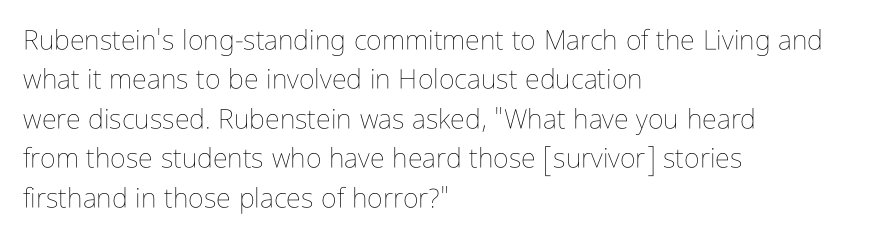
{"italic": "no", "bold": "no", "underline": "no", "align": "left", "line_spacing": "normal", "line_spacing_ratio": 1.46, "letter_spacing": "normal", "letter_spacing_em": 0.0, "glyph_px": 27}
